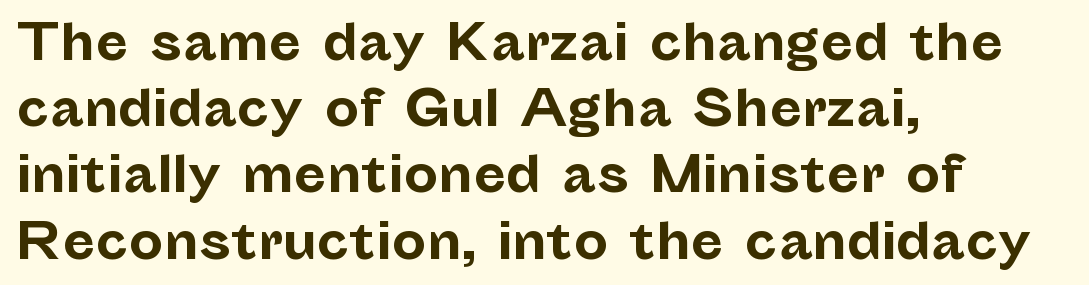
{"serif": "no", "italic": "no", "bold": "yes", "weight": "bold", "width": "normal", "stroke_contrast": "low", "x_height": "medium", "monospaced": "no", "underline": "no", "align": "left", "line_spacing": "normal", "line_spacing_ratio": 1.38, "letter_spacing": "normal", "letter_spacing_em": 0.0, "glyph_px": 48}
